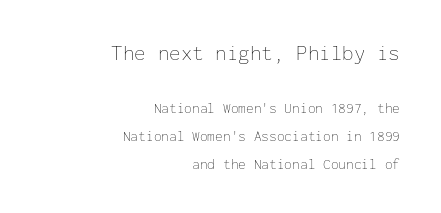
Horizontal bands of white between lines are thick stripes. Stems and bowls with no extra thickness — not bold. The rag falls on the left side of this text block. Honestly, there is no underline to notice here at all.
